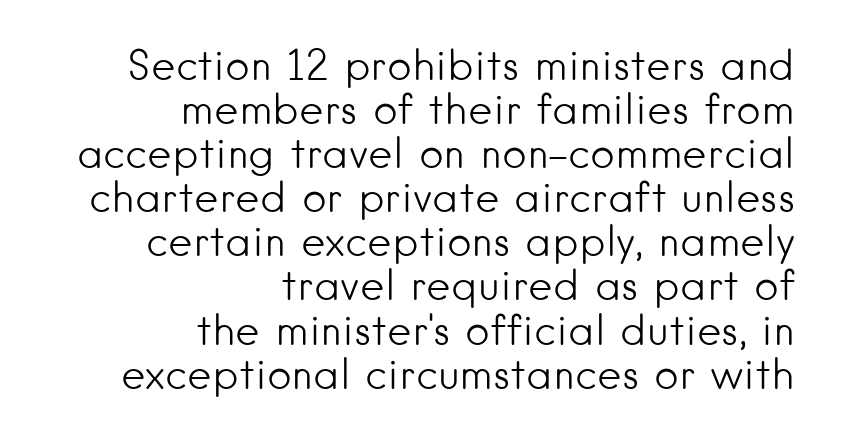
Characters remain perfectly vertical along every line. The zone under the glyphs is completely vacant. Which margin do the lines hug? The right one — the left edge is uneven. Look at the bottom of the vertical strokes: they stop flat, with no serifs. The face used here is proportionally spaced, like ordinary book or web type. Heft: none added — not bold.
